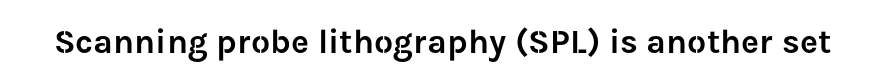
Q: Is the text italic (slanted)? A: No, it is upright.
Q: Is the typeface a serif or a sans-serif typeface? A: Sans-serif.
Q: Is the text underlined? A: No.
Q: Is the spacing between letters normal or unusually wide? A: Normal.
Q: Width (condensed, normal, or wide)? A: Normal.
Q: Stroke contrast? A: Low.
Q: x-height? A: Medium.
Q: Monospaced? A: No.
